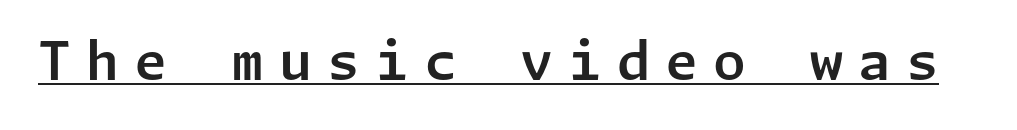
{"serif": "no", "italic": "no", "width": "normal", "stroke_contrast": "low", "x_height": "medium", "underline": "yes", "letter_spacing": "wide", "letter_spacing_em": 0.29, "glyph_px": 53}
